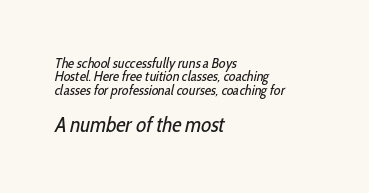
The image shows 21 px text type; set left-aligned, tight line spacing (0.96x), normal letter spacing, not underlined; the second (bottom) block is 1.5x larger.
